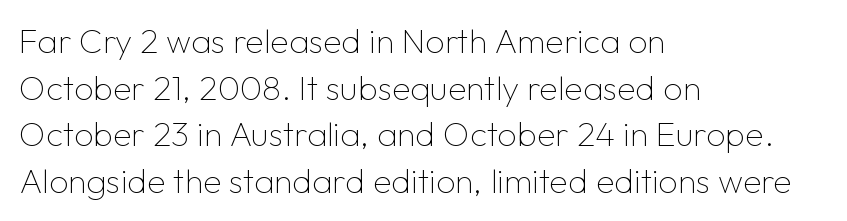
Q: Is the text bold? A: No.
Q: Is the text italic (slanted)? A: No, it is upright.
Q: Is the typeface a serif or a sans-serif typeface? A: Sans-serif.
Q: Is the text underlined? A: No.
Q: How is the paragraph aligned? A: Left-aligned.
Q: Is the spacing between letters normal or unusually wide? A: Normal.
Q: Is the spacing between lines tight, normal or loose? A: Normal.
Q: Width (condensed, normal, or wide)? A: Normal.
Q: Stroke contrast? A: Low.
Q: x-height? A: Medium.
Q: Monospaced? A: No.
